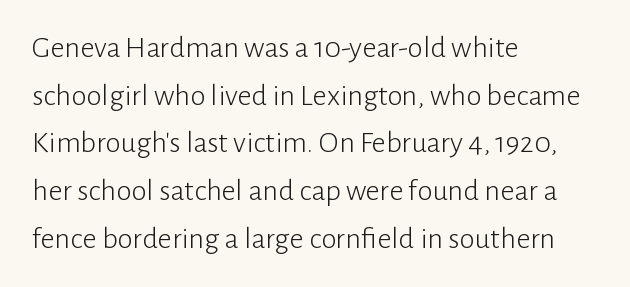
{"serif": "no", "italic": "no", "bold": "no", "weight": "light", "width": "normal", "stroke_contrast": "low", "x_height": "medium", "monospaced": "no", "underline": "no", "align": "left", "line_spacing": "normal", "line_spacing_ratio": 1.54, "letter_spacing": "normal", "letter_spacing_em": 0.0, "glyph_px": 31}
